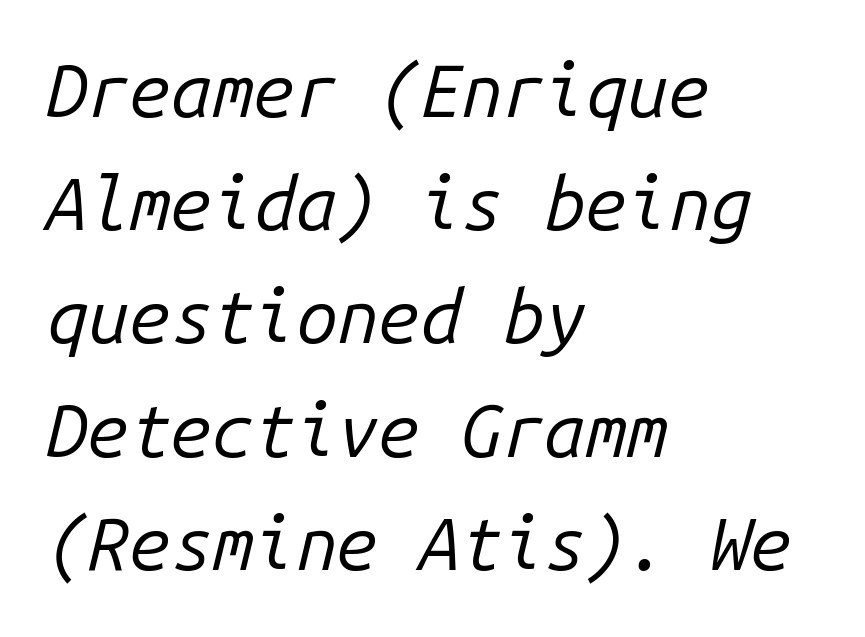
The image shows 74 px regular-weight type, italic (leaning right), monospaced; set left-aligned, normal line spacing (1.53x), normal letter spacing, not underlined; low stroke contrast and a medium x-height.
